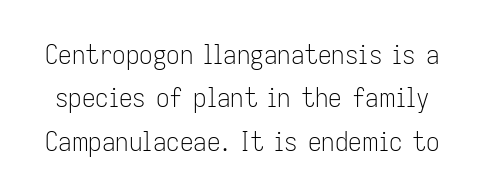
Q: Is the text bold? A: No.
Q: Is the text italic (slanted)? A: No, it is upright.
Q: Is the text underlined? A: No.
Q: Is the spacing between letters normal or unusually wide? A: Normal.
Q: Is the spacing between lines tight, normal or loose? A: Normal.
